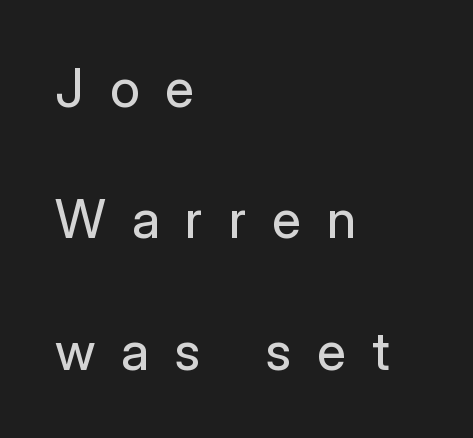
The image shows 53 px regular-weight sans-serif type, upright; set left-aligned, loose line spacing (2.48x), unusually wide letter spacing (+0.49 em), not underlined; low stroke contrast and a medium x-height.
